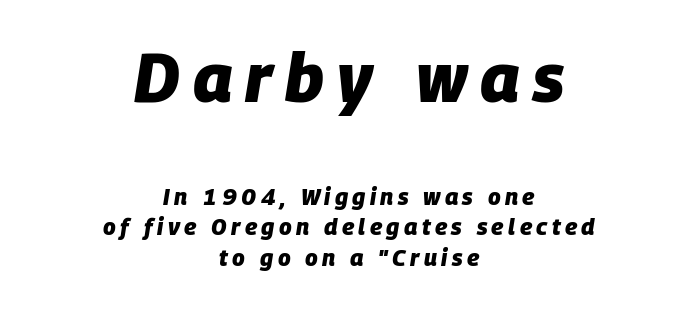
Caption: multi-line text, centered on the measure. Normally led — the rows are evenly, conventionally spaced. Size hierarchy here favors the leading block over the trailing one. Anything drawn beneath the words? Only blank space. Quick note: italic.
